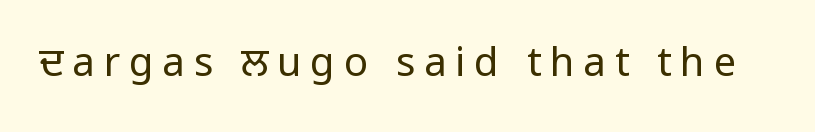
The image shows 40 px regular-weight, condensed sans-serif type, upright; set unusually wide letter spacing (+0.22 em), not underlined; low stroke contrast.
